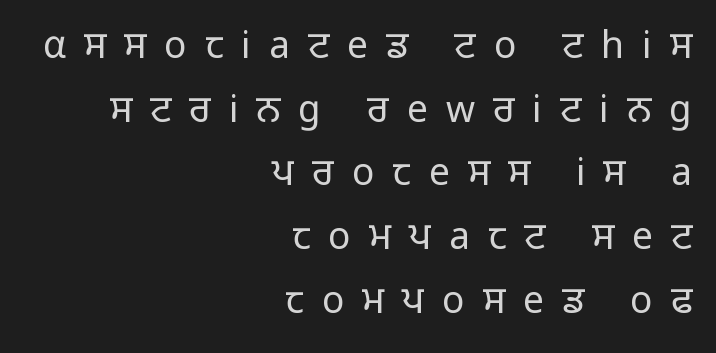
Check the space under the baseline: it is left empty. Do the letters lean? They stand straight. You could not count columns in this text — the font is proportionally spaced. Serif or sans? Sans — the stroke terminals are bare.
